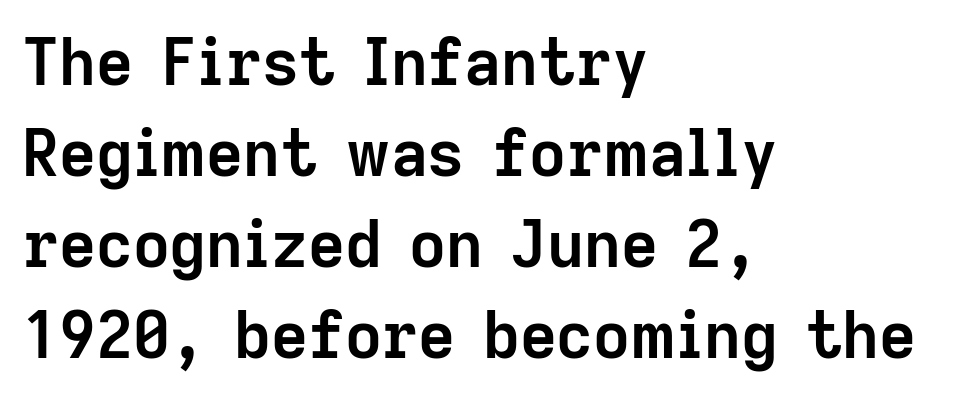
Q: Is the text bold? A: Yes.
Q: Is the text italic (slanted)? A: No, it is upright.
Q: Is the typeface a serif or a sans-serif typeface? A: Sans-serif.
Q: Is the text underlined? A: No.
Q: How is the paragraph aligned? A: Left-aligned.
Q: Is the spacing between letters normal or unusually wide? A: Normal.
Q: Is the spacing between lines tight, normal or loose? A: Normal.
Q: Width (condensed, normal, or wide)? A: Normal.
Q: Stroke contrast? A: Low.
Q: x-height? A: Medium.
Q: Monospaced? A: No.
